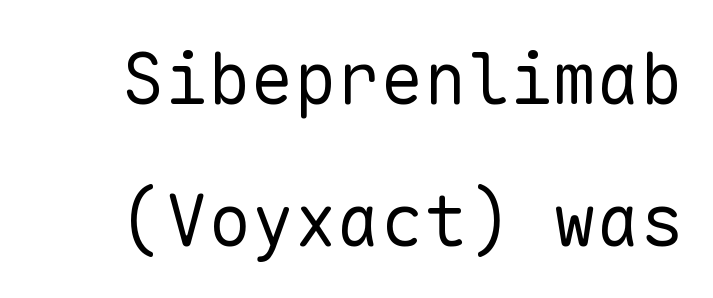
How are the letters spaced? Ordinarily, with no added tracking. Summary of vertical rhythm: relaxed, with wide interline spacing. The letters stand straight up with perfectly vertical stems. The zone under the glyphs is completely vacant. Compared with a typical body face, this is equally light or lighter still.
